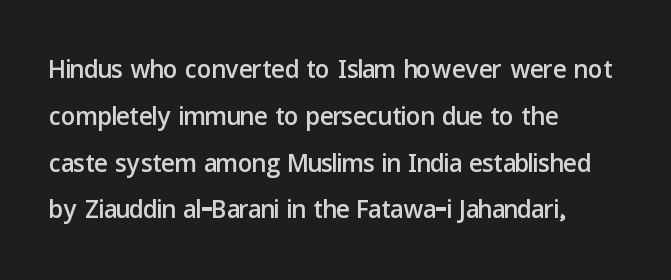
The image shows 36 px sans-serif type, upright; set left-aligned, normal line spacing (1.3x), normal letter spacing, not underlined; low stroke contrast and a medium x-height.
